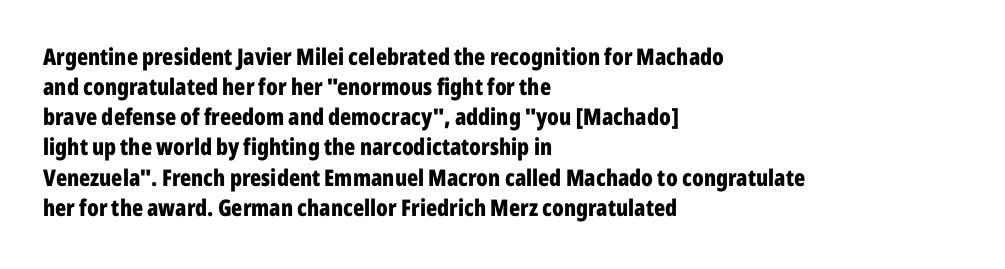
Q: Is the text bold? A: Yes.
Q: Is the text italic (slanted)? A: No, it is upright.
Q: Is the text underlined? A: No.
Q: How is the paragraph aligned? A: Left-aligned.
Q: Is the spacing between letters normal or unusually wide? A: Normal.
Q: Is the spacing between lines tight, normal or loose? A: Normal.
